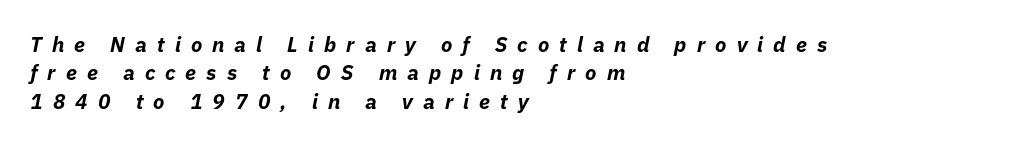
I'd describe the lettering as bold — thick and assertive. Posture: slanted. If you measured baseline to baseline, you'd find a middling distance. Inter-character spacing is expanded well beyond the font's built-in metrics.
